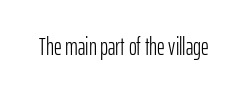
Q: Is the text bold? A: No.
Q: Is the text italic (slanted)? A: No, it is upright.
Q: Is the text underlined? A: No.
Q: Is the spacing between letters normal or unusually wide? A: Normal.
